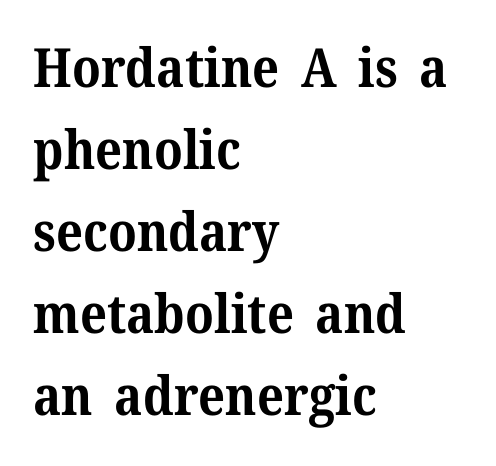
Q: Is the text bold? A: Yes.
Q: Is the text italic (slanted)? A: No, it is upright.
Q: Is the typeface a serif or a sans-serif typeface? A: Serif.
Q: Is the text underlined? A: No.
Q: How is the paragraph aligned? A: Left-aligned.
Q: Is the spacing between letters normal or unusually wide? A: Normal.
Q: Is the spacing between lines tight, normal or loose? A: Normal.
Q: Width (condensed, normal, or wide)? A: Normal.
Q: Stroke contrast? A: Medium.
Q: x-height? A: Medium.
Q: Monospaced? A: No.
